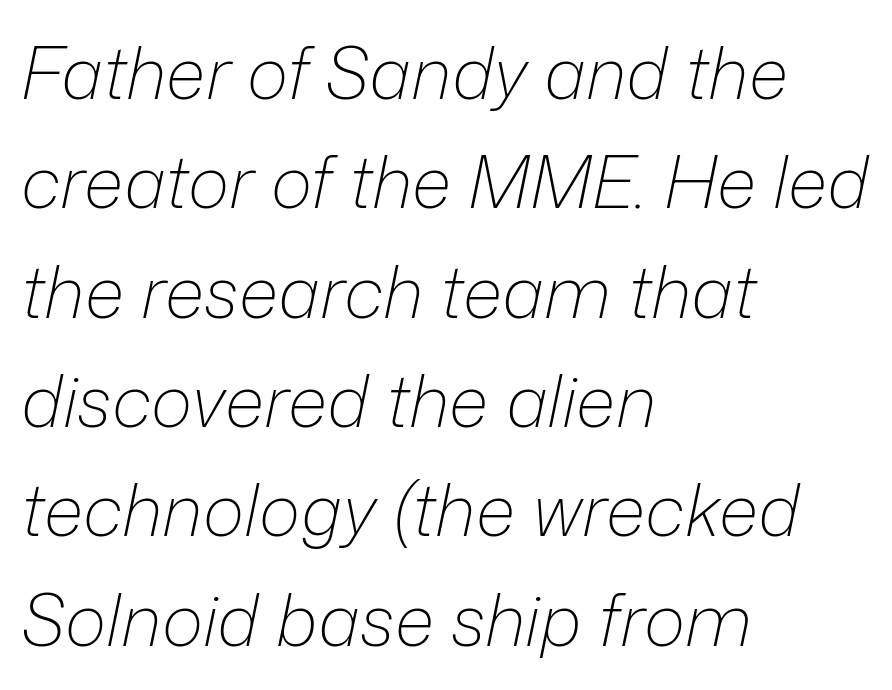
{"italic": "yes", "lean": "right", "slant_degrees": 12, "bold": "no", "weight": "light", "width": "normal", "stroke_contrast": "low", "x_height": "medium", "monospaced": "no", "underline": "no", "align": "left", "line_spacing": "normal", "line_spacing_ratio": 1.54, "letter_spacing": "normal", "letter_spacing_em": 0.0, "glyph_px": 71}
